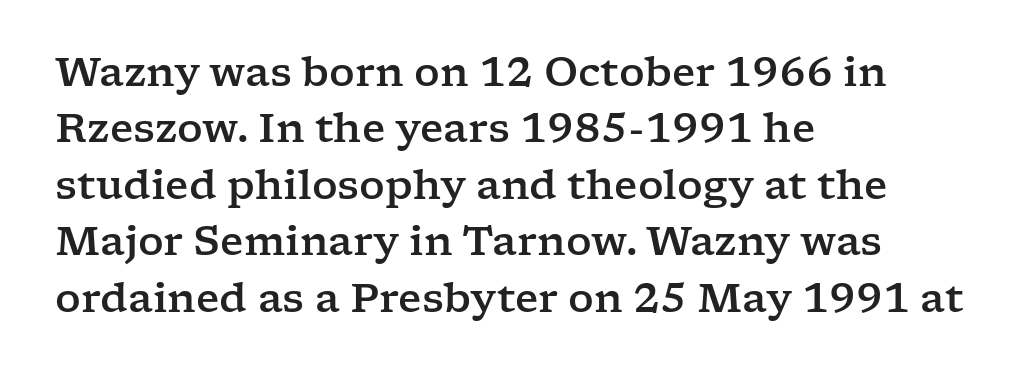
{"serif": "yes", "italic": "no", "width": "wide", "stroke_contrast": "low", "x_height": "medium", "monospaced": "no", "underline": "no", "align": "left", "line_spacing": "normal", "line_spacing_ratio": 1.41, "letter_spacing": "normal", "letter_spacing_em": 0.0, "glyph_px": 40}
